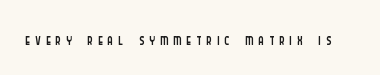
Q: Is the text bold? A: No.
Q: Is the text italic (slanted)? A: No, it is upright.
Q: Is the text underlined? A: No.
Q: Is the spacing between letters normal or unusually wide? A: Unusually wide.
